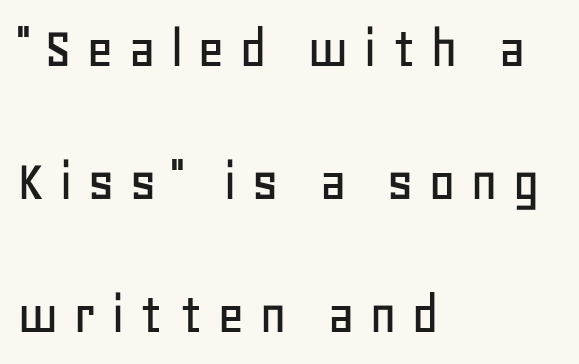
Q: Is the text italic (slanted)? A: No, it is upright.
Q: Is the typeface a serif or a sans-serif typeface? A: Sans-serif.
Q: Is the text underlined? A: No.
Q: How is the paragraph aligned? A: Left-aligned.
Q: Is the spacing between letters normal or unusually wide? A: Unusually wide.
Q: Is the spacing between lines tight, normal or loose? A: Loose.
Q: Width (condensed, normal, or wide)? A: Normal.
Q: Stroke contrast? A: Low.
Q: x-height? A: Large.
Q: Monospaced? A: No.
